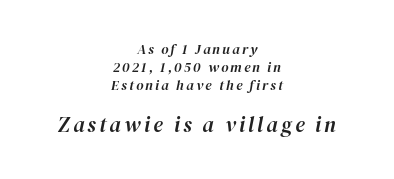
Q: Is the text italic (slanted)? A: Yes, it leans right by about 12 degrees.
Q: Is the text underlined? A: No.
Q: How is the paragraph aligned? A: Centered.
Q: Is the spacing between lines tight, normal or loose? A: Normal.
Q: Which block of text is set in a larger size, the first (top) or the second (bottom)? A: The second (bottom) one.
